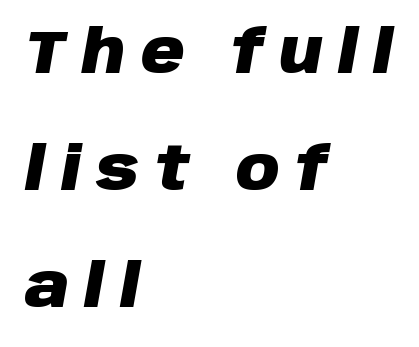
The image shows 60 px heavy type, italic (leaning right); set left-aligned, loose line spacing (1.95x), unusually wide letter spacing (+0.26 em), not underlined; low stroke contrast and a large x-height.
